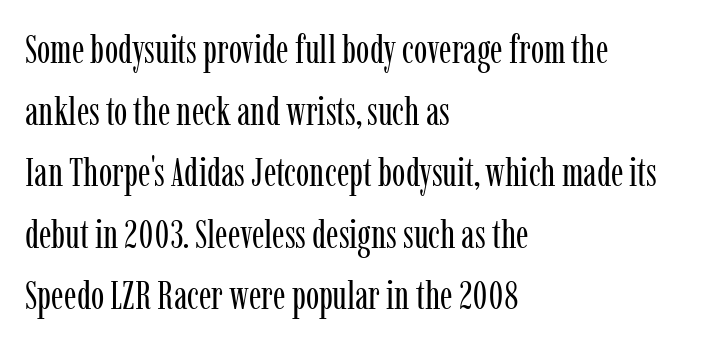
The image shows 40 px regular-weight, condensed serif type, upright; set left-aligned, normal line spacing (1.54x), normal letter spacing, not underlined; low stroke contrast and a medium x-height.
